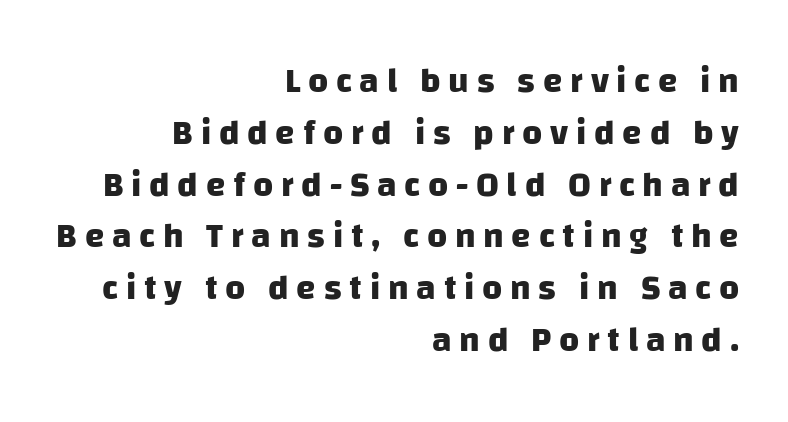
Q: Is the text bold? A: Yes.
Q: Is the typeface a serif or a sans-serif typeface? A: Sans-serif.
Q: Is the text underlined? A: No.
Q: How is the paragraph aligned? A: Right-aligned.
Q: Is the spacing between letters normal or unusually wide? A: Unusually wide.
Q: Is the spacing between lines tight, normal or loose? A: Normal.
Q: Width (condensed, normal, or wide)? A: Normal.
Q: Stroke contrast? A: Low.
Q: x-height? A: Large.
Q: Monospaced? A: No.
